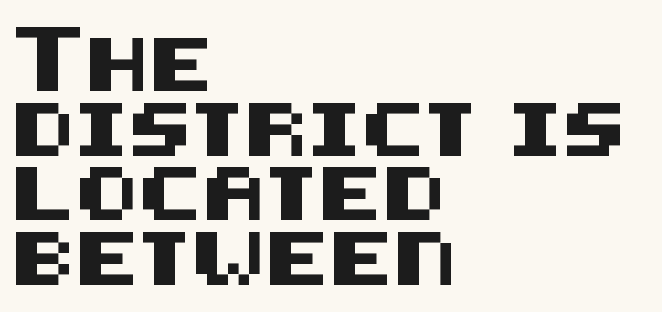
Q: Is the text italic (slanted)? A: No, it is upright.
Q: Is the typeface a serif or a sans-serif typeface? A: Sans-serif.
Q: Is the text underlined? A: No.
Q: How is the paragraph aligned? A: Left-aligned.
Q: Is the spacing between letters normal or unusually wide? A: Normal.
Q: Width (condensed, normal, or wide)? A: Normal.
Q: Stroke contrast? A: Medium.
Q: x-height? A: Large.
